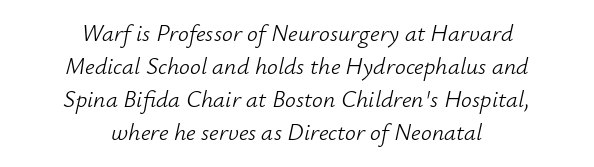
Q: Is the text bold? A: No.
Q: Is the text italic (slanted)? A: Yes, it leans right by about 12 degrees.
Q: Is the text underlined? A: No.
Q: How is the paragraph aligned? A: Centered.
Q: Is the spacing between letters normal or unusually wide? A: Normal.
Q: Is the spacing between lines tight, normal or loose? A: Normal.
